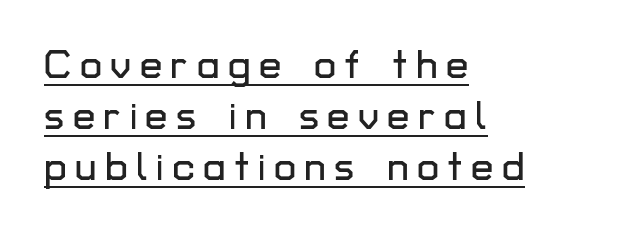
Like a heading marked for emphasis, these lines bear an underscore. Notice how the passage keeps a crisp vertical edge on the left only. This is roman type, the default non-slanted kind. The typeface chosen for these lines omits serifs. The line-height multiplier appears to be the usual default. A typesetter would call this proportional, since set widths differ per character.
